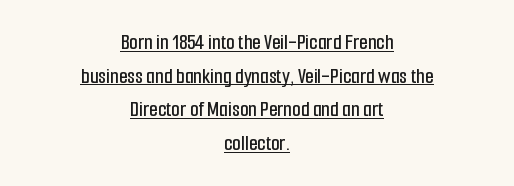
{"italic": "no", "underline": "yes", "align": "center", "line_spacing": "normal", "line_spacing_ratio": 1.53, "letter_spacing": "normal", "letter_spacing_em": 0.0, "glyph_px": 22}
